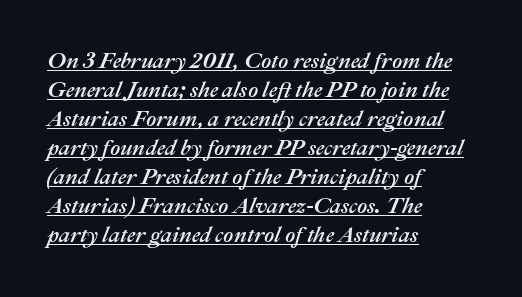
Beneath each row of characters lies a ruled line. Quick note: italic. Nothing unusual about the tracking: characters are spaced as the font intends. Caption: multi-line text, flush left, ragged right. Regular leading.
